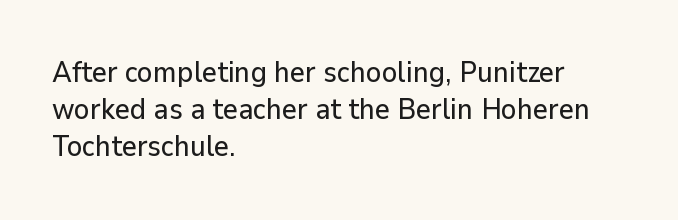
Has an underline been added? It has not. Is the letter spacing exaggerated? No — it looks like the ordinary default. Is this a fixed-width face? No — the glyphs have proportional, varying widths. It's the straight-up-and-down kind of type. Horizontally, the lines are justified to the leading edge only.
